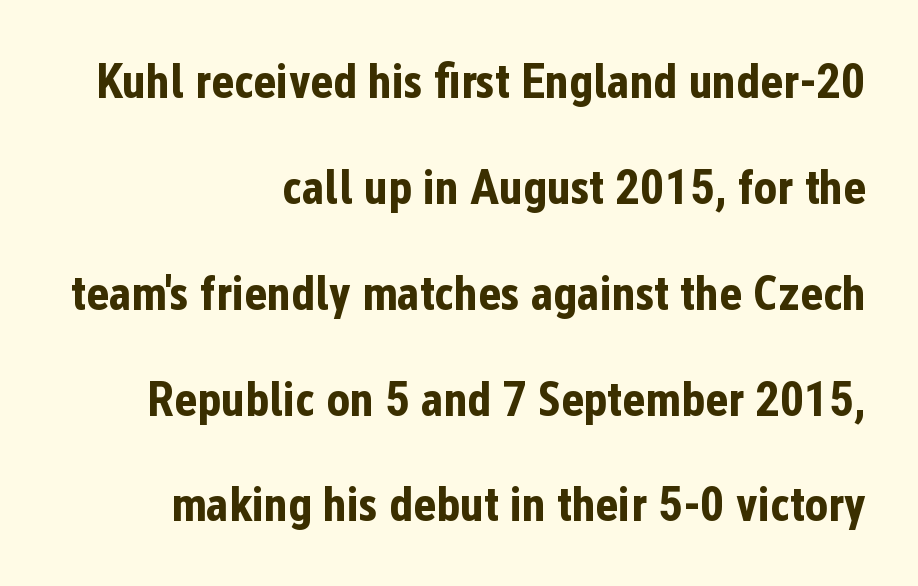
{"serif": "no", "italic": "no", "bold": "yes", "weight": "bold", "width": "condensed", "stroke_contrast": "low", "x_height": "medium", "monospaced": "no", "underline": "no", "align": "right", "line_spacing": "loose", "line_spacing_ratio": 2.16, "letter_spacing": "normal", "letter_spacing_em": 0.0, "glyph_px": 49}
